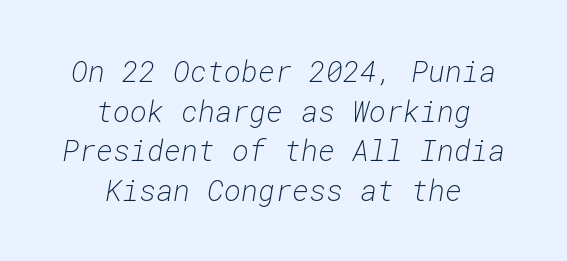
Q: Is the text bold? A: No.
Q: Is the text italic (slanted)? A: Yes, it leans right by about 10 degrees.
Q: Is the text underlined? A: No.
Q: How is the paragraph aligned? A: Centered.
Q: Is the spacing between letters normal or unusually wide? A: Normal.
Q: Is the spacing between lines tight, normal or loose? A: Normal.
Q: Width (condensed, normal, or wide)? A: Normal.
Q: Stroke contrast? A: Low.
Q: x-height? A: Medium.
Q: Monospaced? A: Yes.
